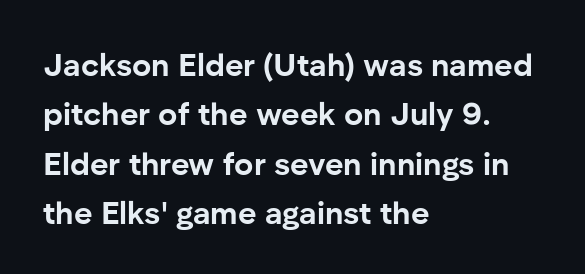
Q: Is the text bold? A: Yes.
Q: Is the text italic (slanted)? A: No, it is upright.
Q: Is the typeface a serif or a sans-serif typeface? A: Sans-serif.
Q: Is the text underlined? A: No.
Q: How is the paragraph aligned? A: Left-aligned.
Q: Is the spacing between letters normal or unusually wide? A: Normal.
Q: Is the spacing between lines tight, normal or loose? A: Normal.
Q: Width (condensed, normal, or wide)? A: Normal.
Q: Stroke contrast? A: Low.
Q: x-height? A: Medium.
Q: Monospaced? A: No.
